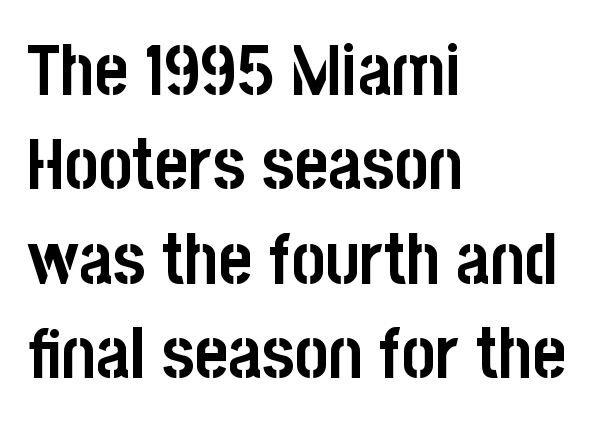
Underline: absent. The letters stand straight up with perfectly vertical stems. Look at the tracking — it's just the regular setting, nothing added. Students, observe: this is what conventionally led text looks like. The typeface chosen for these lines omits serifs.
